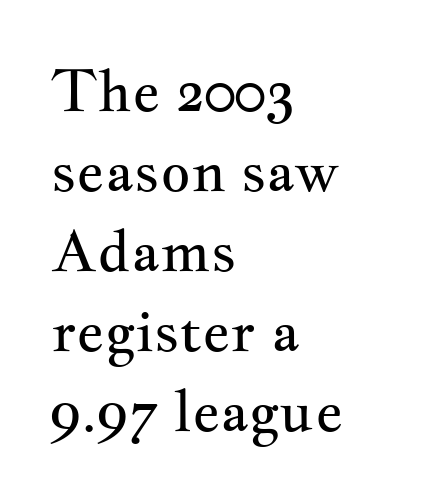
The image shows 58 px regular-weight, wide serif type, upright; set left-aligned, normal line spacing (1.38x), normal letter spacing, not underlined; medium stroke contrast and a small x-height.
